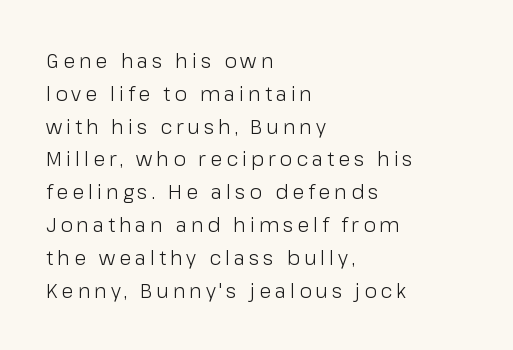
{"italic": "no", "bold": "no", "underline": "no", "align": "left", "line_spacing": "normal", "line_spacing_ratio": 1.64, "letter_spacing": "wide", "letter_spacing_em": 0.2, "glyph_px": 20}
